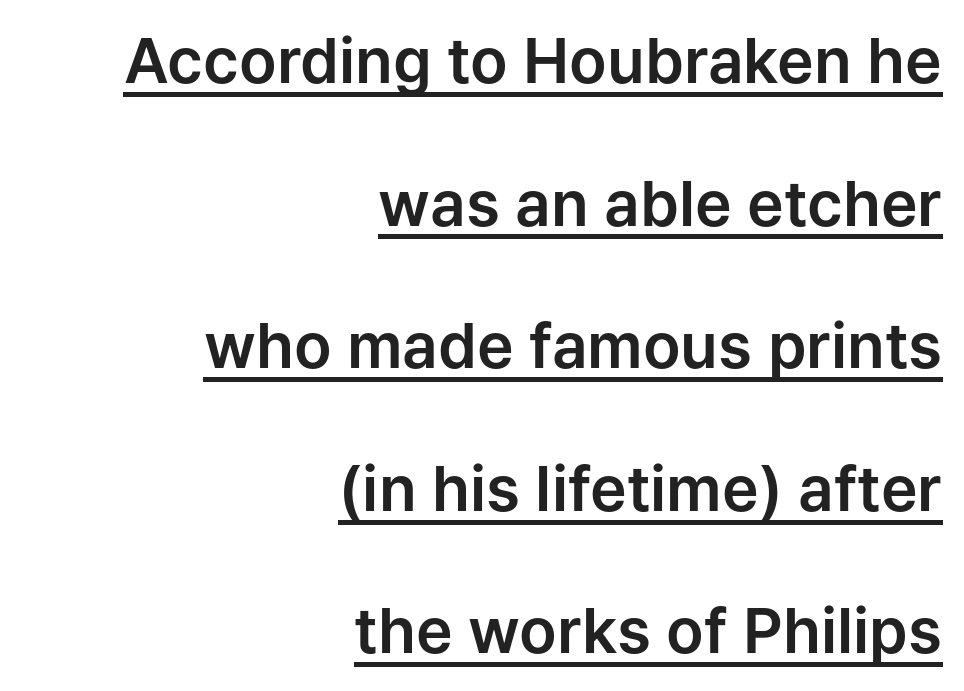
A rule runs beneath these lines of type. Typographically, this falls in the sans-serif category. Every character sits straight up, as roman type does. Each line ends at the same right margin while the left side varies.
